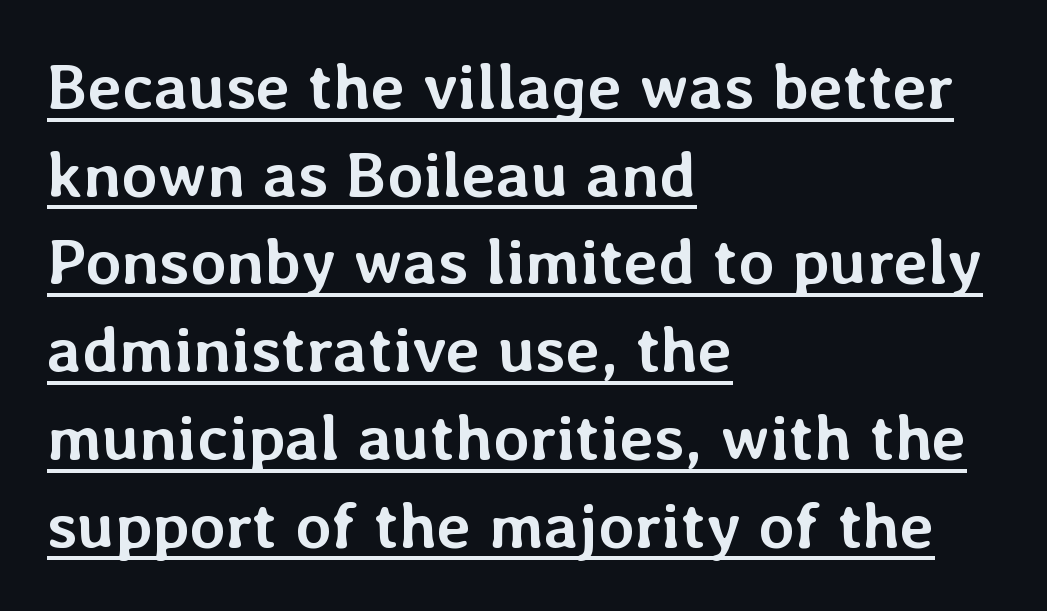
Varying glyph widths throughout — classic text-font behaviour. You can see a thin bar hugging the bottom of the glyphs. The passage is arranged the way most books set body copy — flush left. I'd describe the lettering as bold — thick and assertive.
